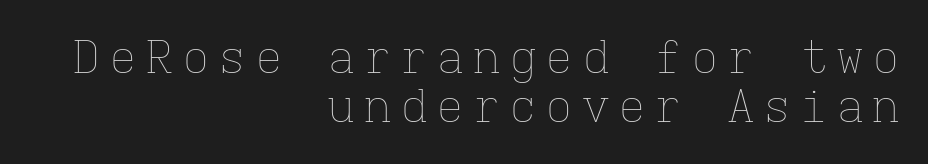
The image shows 46 px thin type, upright, monospaced; set right-aligned, tight line spacing (1.06x), not underlined; low stroke contrast and a medium x-height.
